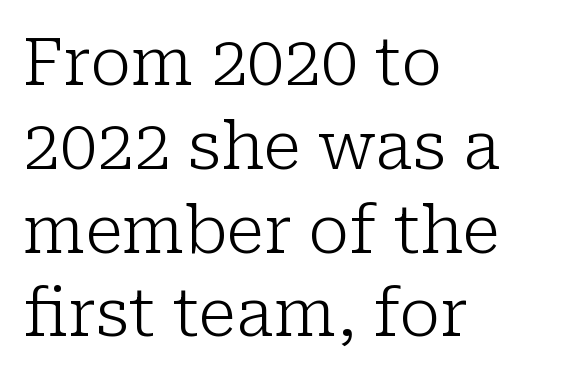
Q: Is the text bold? A: No.
Q: Is the text italic (slanted)? A: No, it is upright.
Q: Is the typeface a serif or a sans-serif typeface? A: Serif.
Q: Is the text underlined? A: No.
Q: How is the paragraph aligned? A: Left-aligned.
Q: Is the spacing between letters normal or unusually wide? A: Normal.
Q: Is the spacing between lines tight, normal or loose? A: Normal.
Q: Width (condensed, normal, or wide)? A: Normal.
Q: Stroke contrast? A: Low.
Q: x-height? A: Medium.
Q: Monospaced? A: No.
